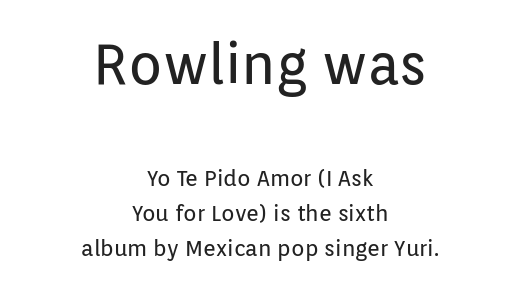
{"serif": "no", "italic": "no", "bold": "no", "weight": "regular", "width": "normal", "stroke_contrast": "low", "x_height": "medium", "monospaced": "no", "underline": "no", "align": "center", "line_spacing": "normal", "line_spacing_ratio": 1.59, "letter_spacing": "normal", "letter_spacing_em": 0.0, "larger_block": "first", "size_ratio": 2.55, "glyph_px": 56}
